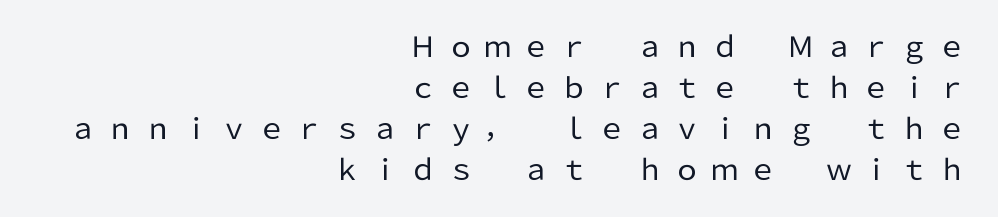
The baseline area is clear. Think of a printed novel: that variable character pitch is what you see here. Whoever set this chose a conventional vertical rhythm. Regarding serifs, this sample does without them. Look at the tracking — it's clearly loosened, letters drifting apart. Ascenders rise straight up at ninety degrees.
